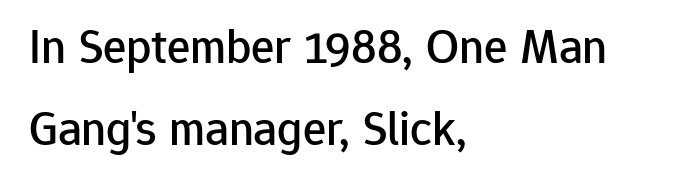
{"serif": "no", "italic": "no", "width": "normal", "stroke_contrast": "low", "x_height": "medium", "monospaced": "no", "underline": "no", "align": "left", "line_spacing": "normal", "line_spacing_ratio": 1.67, "letter_spacing": "normal", "letter_spacing_em": 0.0, "glyph_px": 49}
